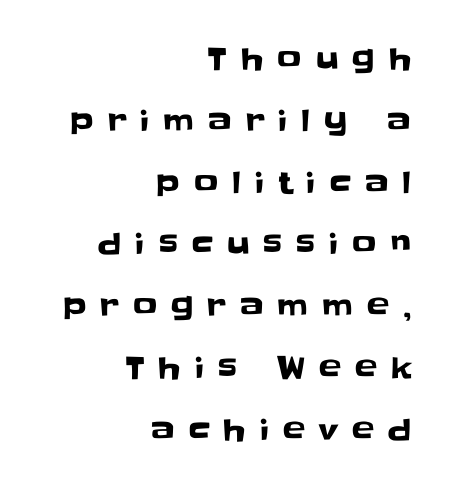
Here the designer chose a conventional face with non-uniform glyph widths. Descenders are the only things crossing below the line. Compared with typical paragraphs, the rows here are farther apart. In CSS terms this would be text-align: right.
